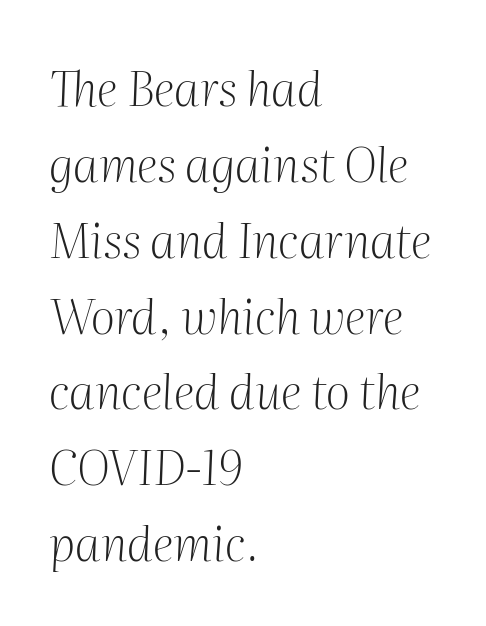
Does the lettering tilt? It does — this is italic. Is the letter spacing exaggerated? No — it looks like the ordinary default. The passage shown is not underscored anywhere. Font category for this specimen: serif. Character widths vary here, with narrow letters taking less room than wide ones. Evenly set lines give the paragraph a standard silhouette.
